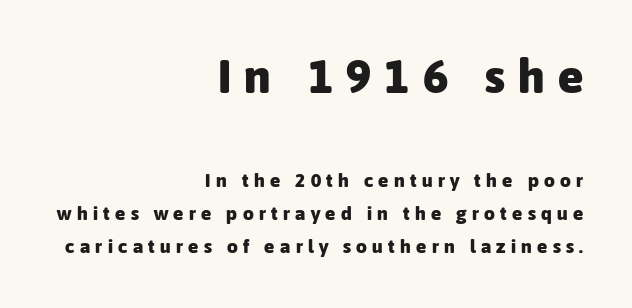
The image shows 47 px heavy sans-serif type, upright; set right-aligned, line spacing 1.75x, unusually wide letter spacing (+0.28 em), not underlined; the first (top) block is 2.47x larger; low stroke contrast and a medium x-height.
